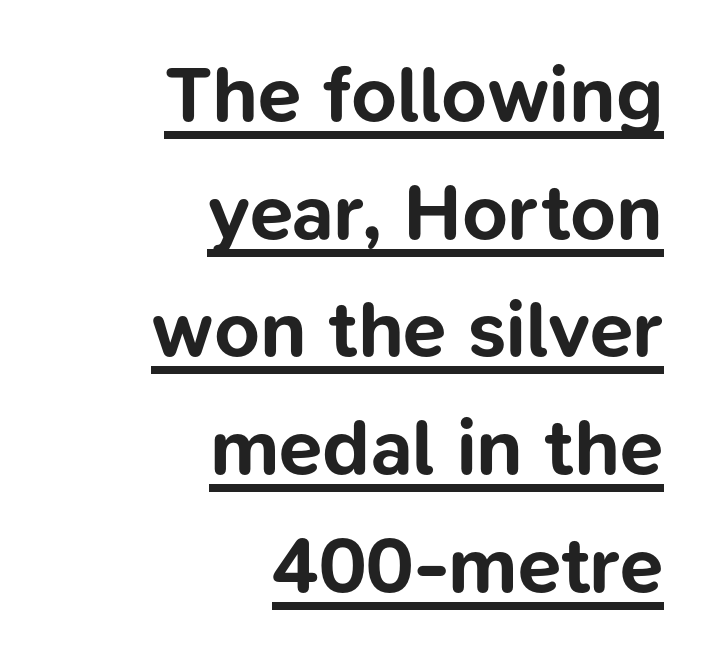
{"serif": "no", "italic": "no", "bold": "yes", "weight": "bold", "width": "normal", "stroke_contrast": "low", "x_height": "medium", "monospaced": "no", "underline": "yes", "align": "right", "line_spacing": "normal", "line_spacing_ratio": 1.49, "letter_spacing": "normal", "letter_spacing_em": 0.0, "glyph_px": 79}
